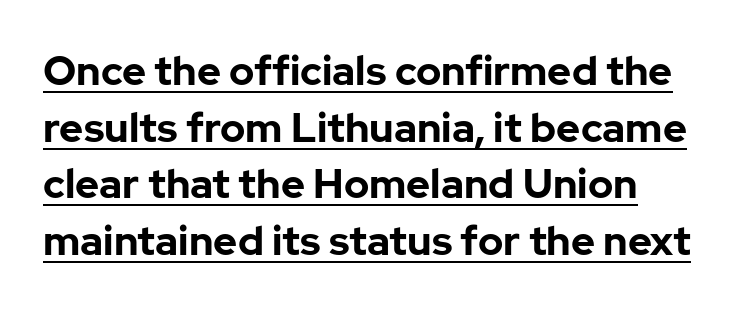
{"serif": "no", "italic": "no", "bold": "yes", "weight": "bold", "width": "normal", "stroke_contrast": "low", "x_height": "medium", "monospaced": "no", "underline": "yes", "line_spacing": "normal", "line_spacing_ratio": 1.38, "letter_spacing": "normal", "letter_spacing_em": 0.0, "glyph_px": 41}
